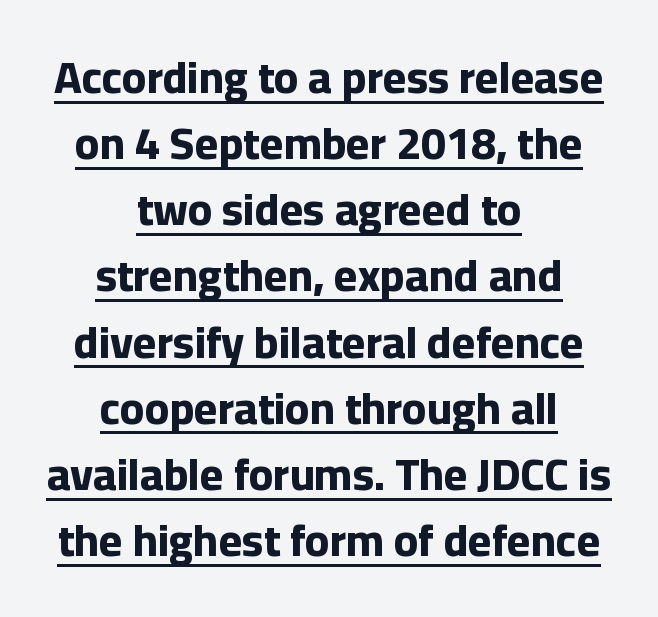
{"serif": "no", "italic": "no", "bold": "yes", "weight": "bold", "width": "normal", "stroke_contrast": "low", "x_height": "medium", "monospaced": "no", "underline": "yes", "align": "center", "line_spacing": "normal", "line_spacing_ratio": 1.47, "letter_spacing": "normal", "letter_spacing_em": 0.0, "glyph_px": 45}
